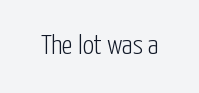
{"serif": "no", "italic": "no", "bold": "no", "weight": "light", "width": "condensed", "stroke_contrast": "low", "x_height": "medium", "monospaced": "no", "underline": "no", "letter_spacing": "normal", "letter_spacing_em": 0.0, "glyph_px": 28}
